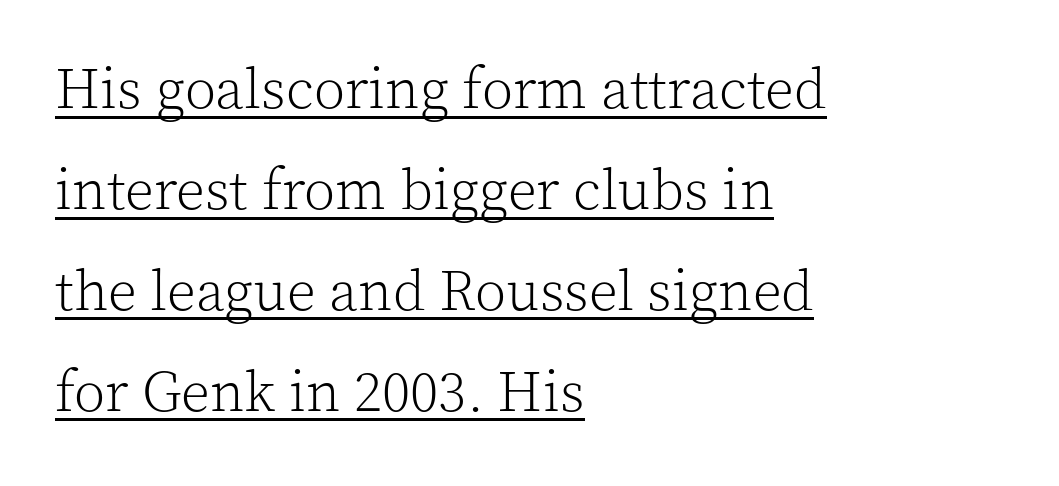
The image shows 57 px light serif type, upright; set left-aligned, line spacing 1.77x, normal letter spacing, underlined; a medium x-height.
